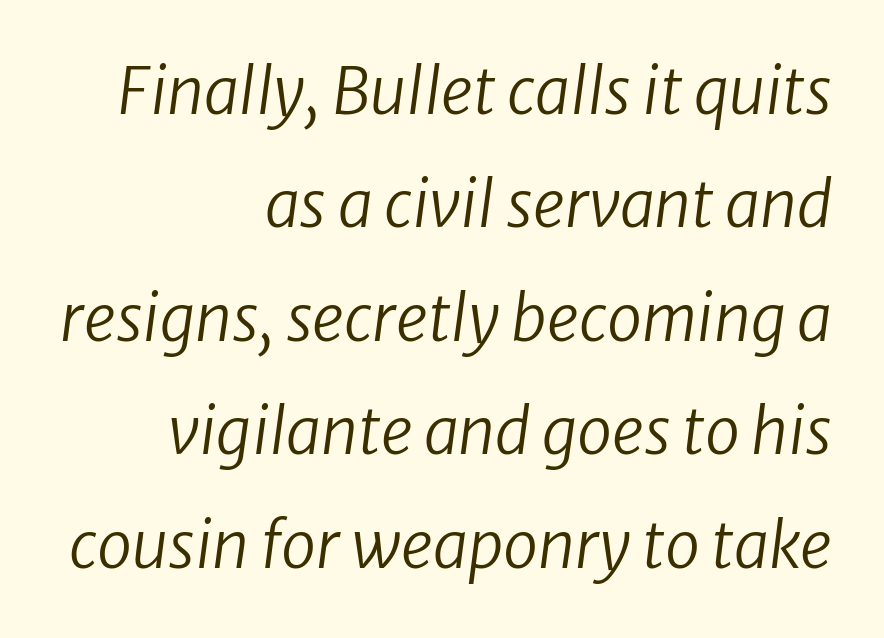
Line endings align vertically; line beginnings do not. Weight: not bold — regular or lighter. The face used here is proportionally spaced, like ordinary book or web type. Plain, unruled lines of type. In terms of letterspacing, this is plain default setting. The rendering shows plain stroke endings on the letterforms — a sans-serif design.
